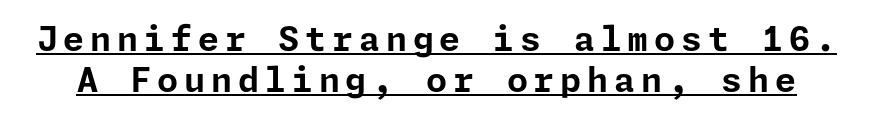
It's the straight-up-and-down kind of type. You can see a thin bar hugging the bottom of the glyphs. Notice how thick the strokes are: this is what a full bold looks like. The letters carry no serifs — their stems end cleanly without finishing strokes.
